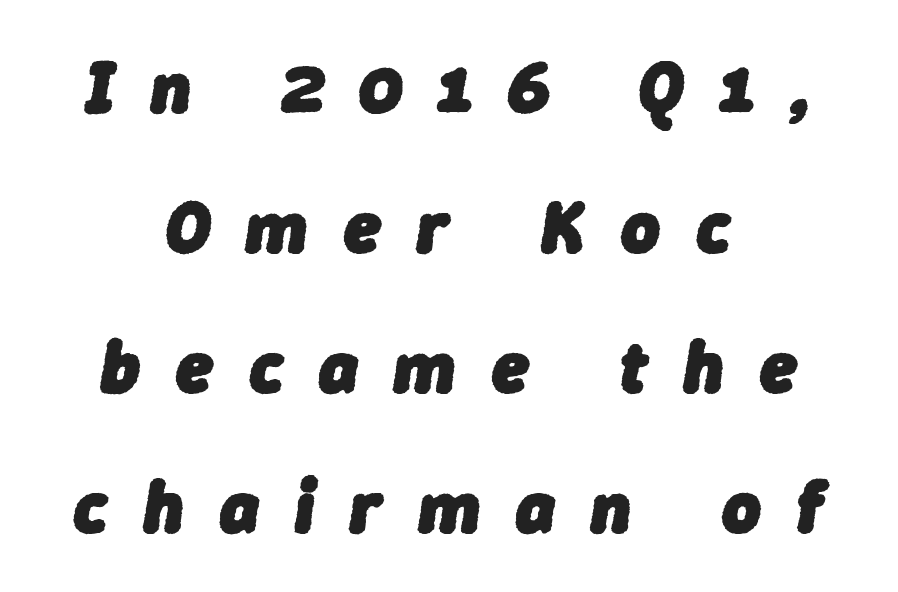
Q: Is the text bold? A: Yes.
Q: Is the text italic (slanted)? A: Yes, it leans right by about 9 degrees.
Q: Is the text underlined? A: No.
Q: How is the paragraph aligned? A: Centered.
Q: Is the spacing between letters normal or unusually wide? A: Unusually wide.
Q: Width (condensed, normal, or wide)? A: Normal.
Q: Stroke contrast? A: Low.
Q: x-height? A: Medium.
Q: Monospaced? A: No.
